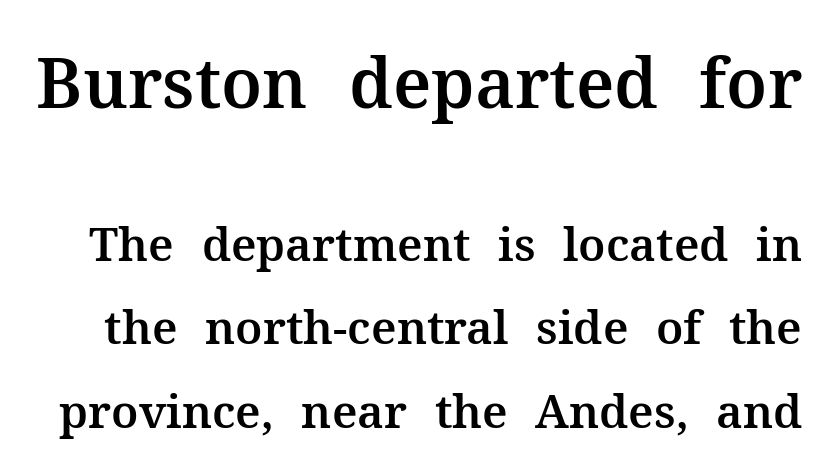
The image shows 69 px serif type, upright; set line spacing 1.81x, normal letter spacing, not underlined; the first (top) block is 1.5x larger; medium stroke contrast and a medium x-height.
